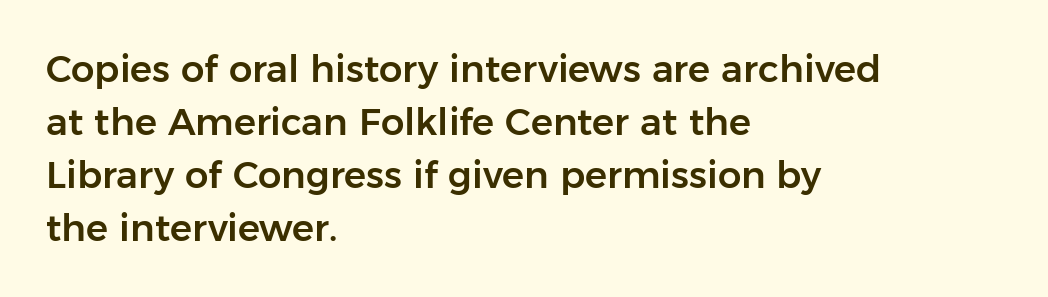
The image shows 37 px sans-serif type, upright; set left-aligned, normal line spacing (1.43x), normal letter spacing, not underlined; low stroke contrast and a medium x-height.
